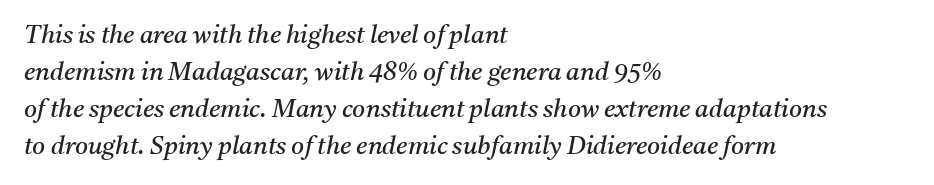
This rendering features lettering with no underline. The line-height multiplier appears to be the usual default. No letter is thick-stroked: the sample isn't bold. Caption: multi-line text, flush left, ragged right. The rendering keeps characters at their native spacing.
